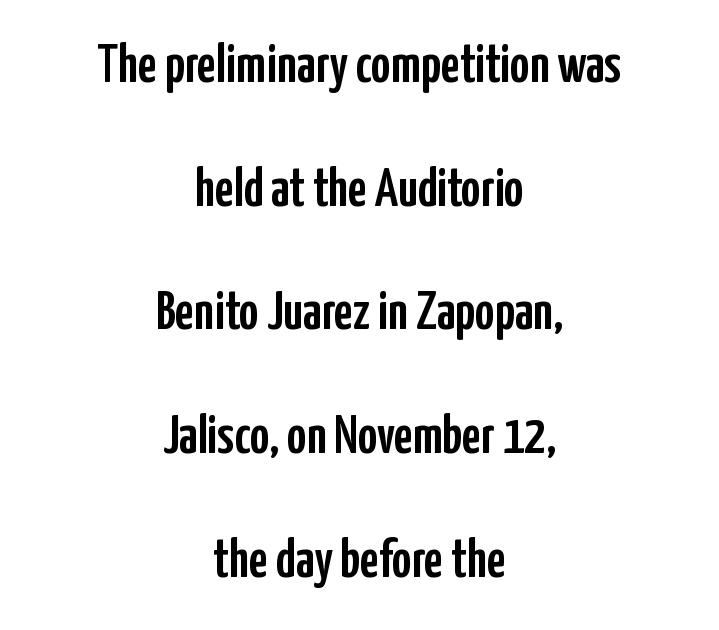
The image shows 54 px condensed sans-serif type, upright; set centered, loose line spacing (2.29x), normal letter spacing, not underlined; low stroke contrast and a medium x-height.
